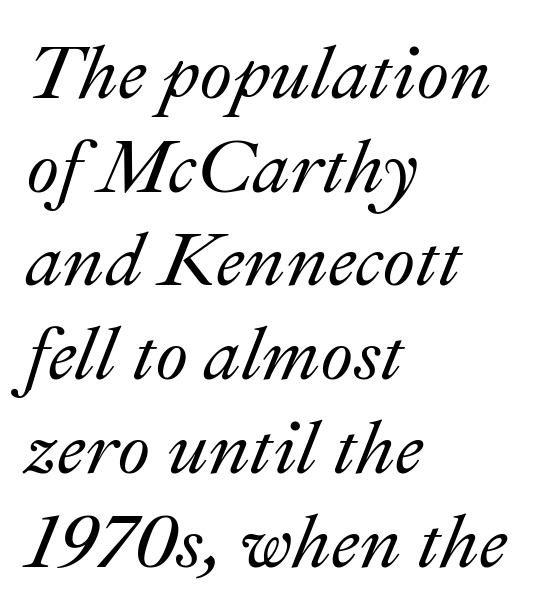
Regular leading. Yep, that's italic — everything's leaning. Spacing between characters is what you'd get straight out of the box. Note the varied advance widths — an 'i' is clearly narrower than an 'm'.
